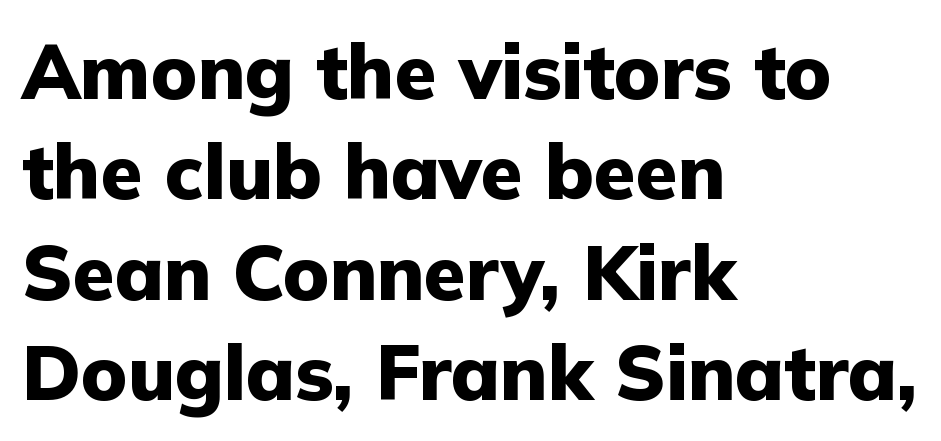
Q: Is the text bold? A: Yes.
Q: Is the text italic (slanted)? A: No, it is upright.
Q: Is the typeface a serif or a sans-serif typeface? A: Sans-serif.
Q: Is the text underlined? A: No.
Q: How is the paragraph aligned? A: Left-aligned.
Q: Is the spacing between letters normal or unusually wide? A: Normal.
Q: Is the spacing between lines tight, normal or loose? A: Normal.
Q: Width (condensed, normal, or wide)? A: Normal.
Q: Stroke contrast? A: Low.
Q: x-height? A: Medium.
Q: Monospaced? A: No.
